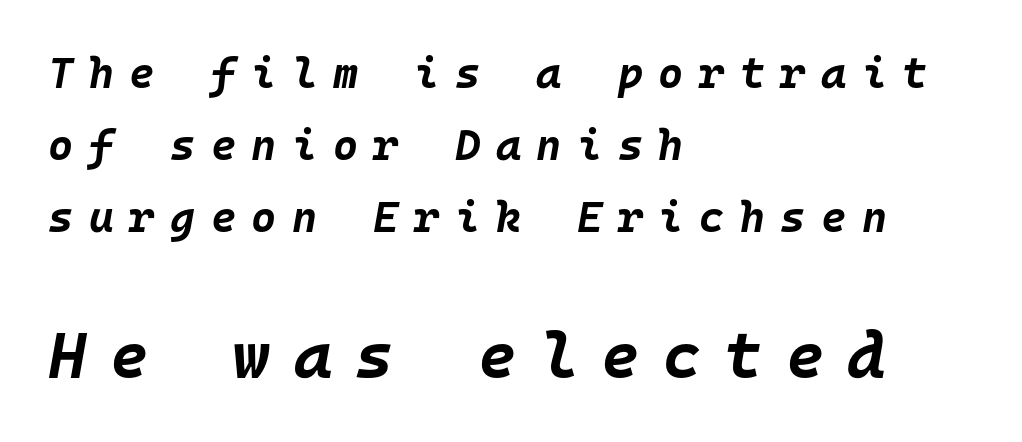
Q: Is the text bold? A: Yes.
Q: Is the text italic (slanted)? A: Yes, it leans right by about 10 degrees.
Q: Is the text underlined? A: No.
Q: How is the paragraph aligned? A: Left-aligned.
Q: Is the spacing between letters normal or unusually wide? A: Unusually wide.
Q: Is the spacing between lines tight, normal or loose? A: Normal.
Q: Which block of text is set in a larger size, the first (top) or the second (bottom)? A: The second (bottom) one.
Q: Width (condensed, normal, or wide)? A: Normal.
Q: Stroke contrast? A: Low.
Q: x-height? A: Large.
Q: Monospaced? A: Yes.
